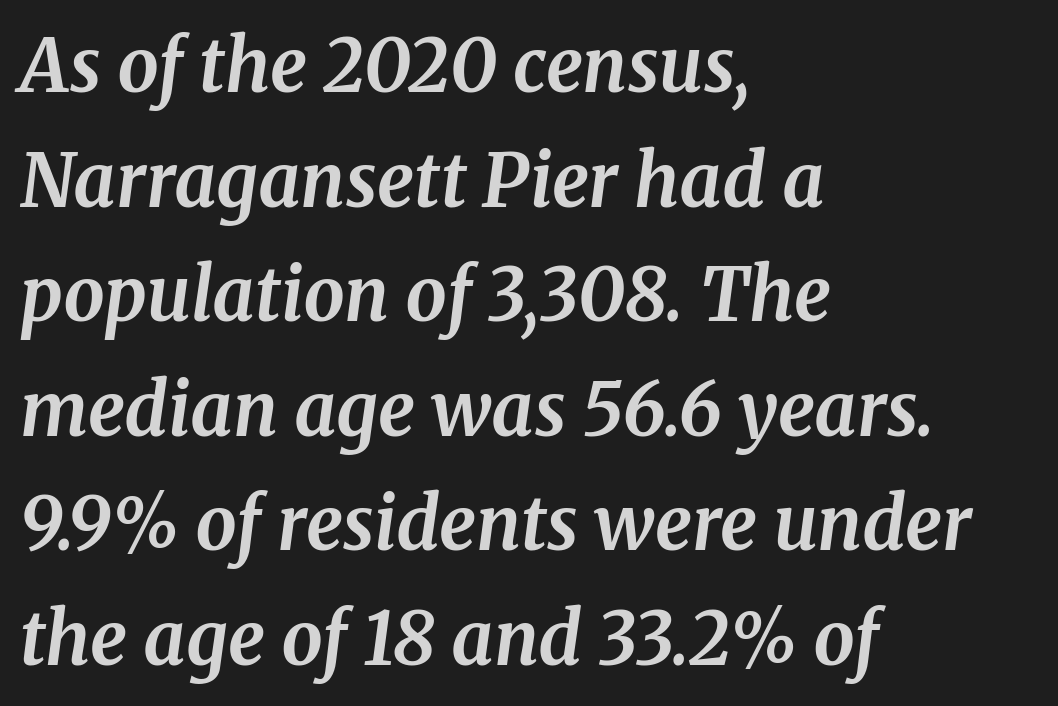
Q: Is the text bold? A: Yes.
Q: Is the text italic (slanted)? A: Yes, it leans right by about 8 degrees.
Q: Is the typeface a serif or a sans-serif typeface? A: Serif.
Q: Is the text underlined? A: No.
Q: How is the paragraph aligned? A: Left-aligned.
Q: Is the spacing between letters normal or unusually wide? A: Normal.
Q: Is the spacing between lines tight, normal or loose? A: Normal.
Q: Width (condensed, normal, or wide)? A: Normal.
Q: Stroke contrast? A: Medium.
Q: x-height? A: Medium.
Q: Monospaced? A: No.
